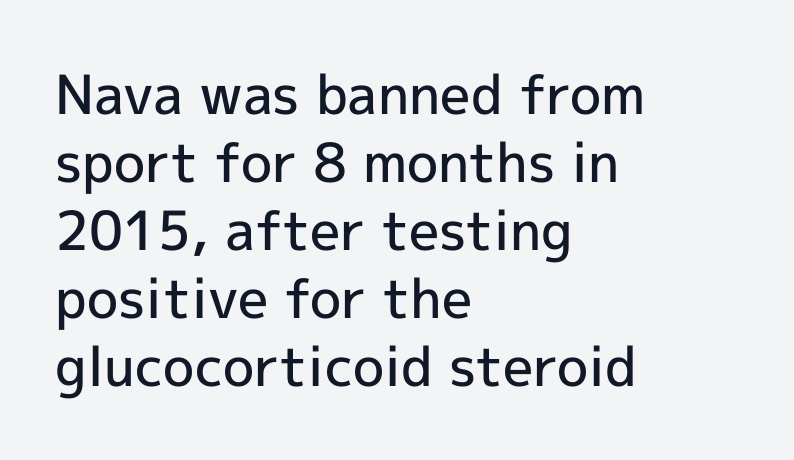
The image shows 54 px semibold sans-serif type, upright; set left-aligned, normal line spacing (1.26x), normal letter spacing, not underlined; a medium x-height.
